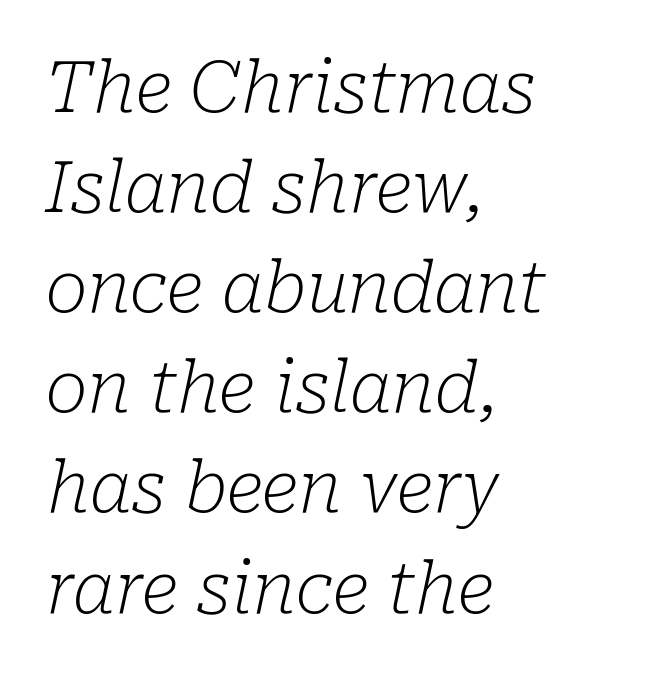
{"serif": "yes", "italic": "yes", "lean": "right", "slant_degrees": 10, "bold": "no", "weight": "light", "width": "normal", "stroke_contrast": "low", "x_height": "medium", "monospaced": "no", "underline": "no", "align": "left", "line_spacing": "normal", "line_spacing_ratio": 1.41, "letter_spacing": "normal", "letter_spacing_em": 0.0, "glyph_px": 71}
